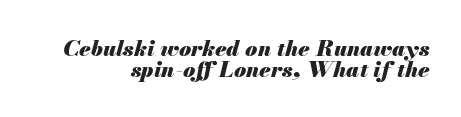
Here the glyphs are tracked normally, forming tight word shapes. Designer's note — italics engaged. The space directly below the letters is spotless. A student would call this right alignment; a typographer would say flush right, rag left.
